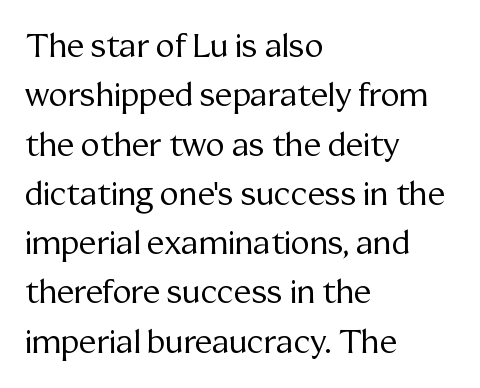
Bare-footed words on every line. A classic flush-left, rag-right setting is used for this passage. Stroke thickness stays within the range of a standard reading face or lighter. Reading down the column, the eye jumps a familiar distance to each next line.
